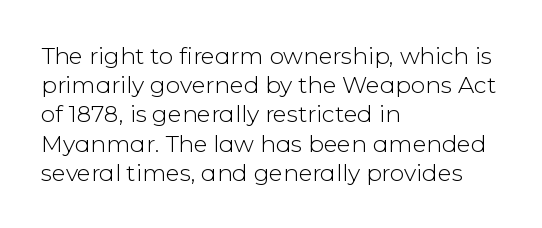
The image shows 23 px text type, upright; set left-aligned, normal line spacing (1.27x), normal letter spacing, not underlined.
